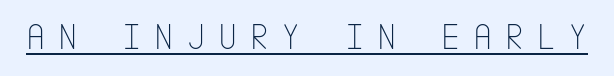
Upright lettering throughout. Check where the strokes stop: nothing finishes them off — pure sans. Is the type heavy? It reads as light-to-regular instead. The specimen includes a rule beneath the text block's lines.
